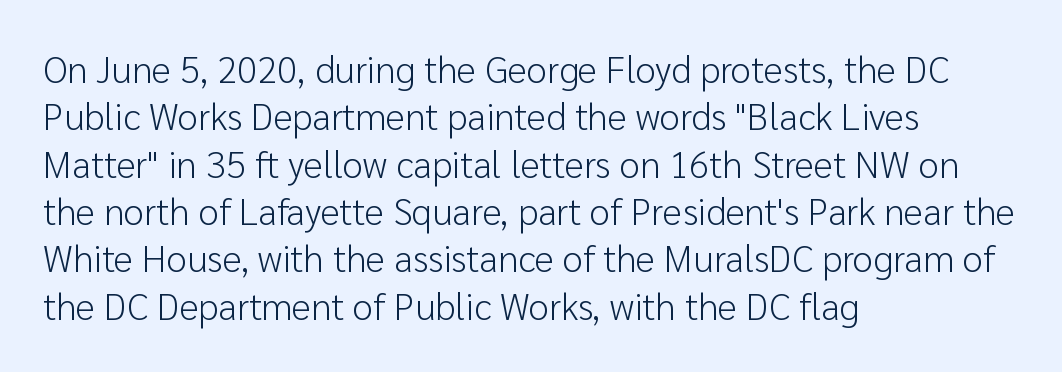
Horizontal alignment here is leftward, the default for most running prose. Is the type heavy? It reads as light-to-regular instead. Does the leading feel generous? No, just average. Do the characters align in a grid? No, the font is proportional. This sample uses plain, unmodified letter spacing.
